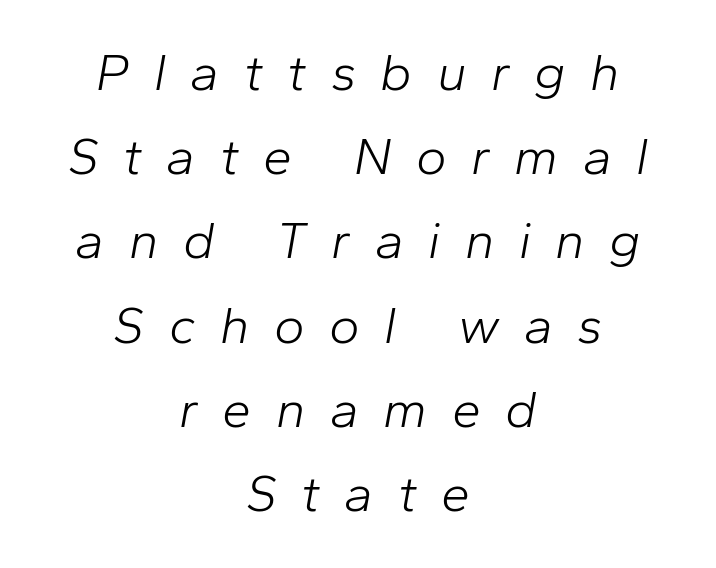
{"italic": "yes", "lean": "right", "slant_degrees": 10, "bold": "no", "weight": "light", "width": "normal", "stroke_contrast": "low", "x_height": "medium", "monospaced": "no", "underline": "no", "align": "center", "line_spacing": "normal", "line_spacing_ratio": 1.62, "letter_spacing": "wide", "letter_spacing_em": 0.47, "glyph_px": 52}
